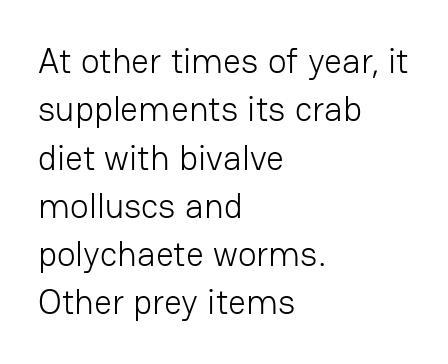
It's the straight-up-and-down kind of type. This sample has the flowing, uneven cadence of proportional lettering. The weight would be labelled regular, book, light, or lighter still. Nobody touched the tracking dial on this one.
